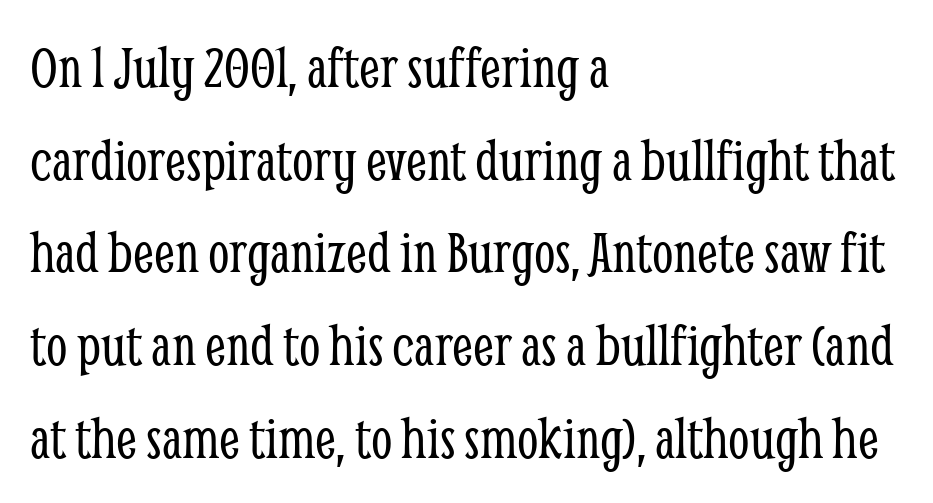
The image shows 61 px light, condensed serif type, upright; set left-aligned, normal line spacing (1.52x), normal letter spacing, not underlined; low stroke contrast and a medium x-height.
